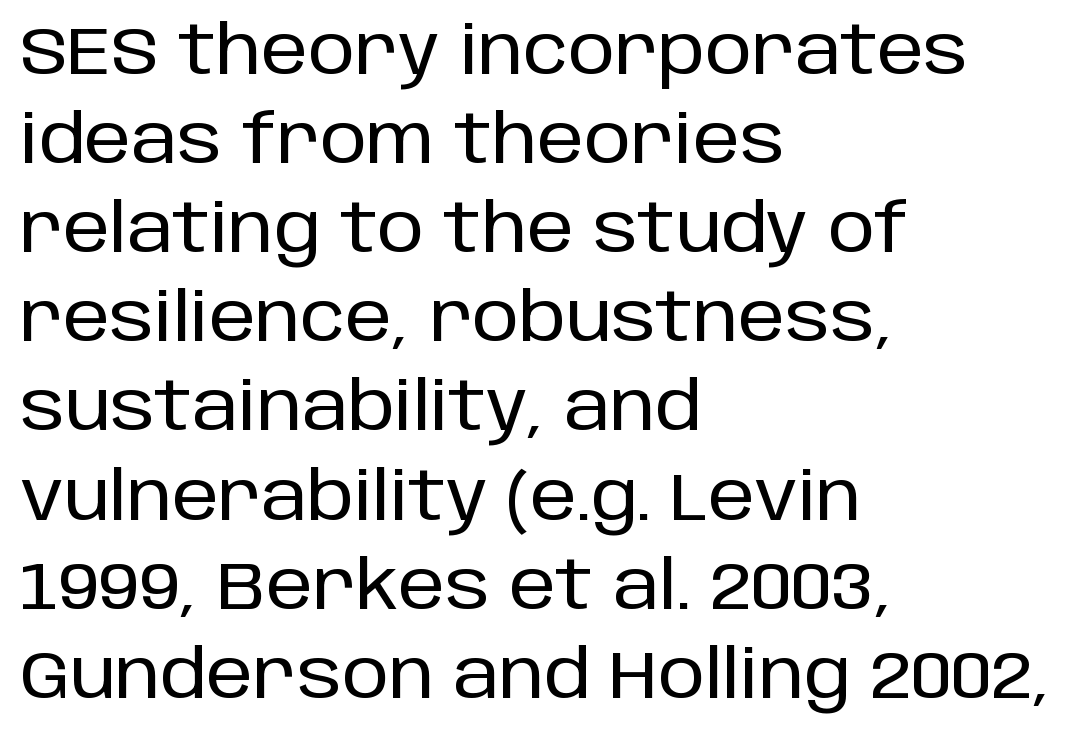
{"serif": "no", "italic": "no", "width": "normal", "stroke_contrast": "low", "x_height": "large", "monospaced": "no", "underline": "no", "align": "left", "line_spacing": "normal", "line_spacing_ratio": 1.33, "letter_spacing": "normal", "letter_spacing_em": 0.0, "glyph_px": 67}
